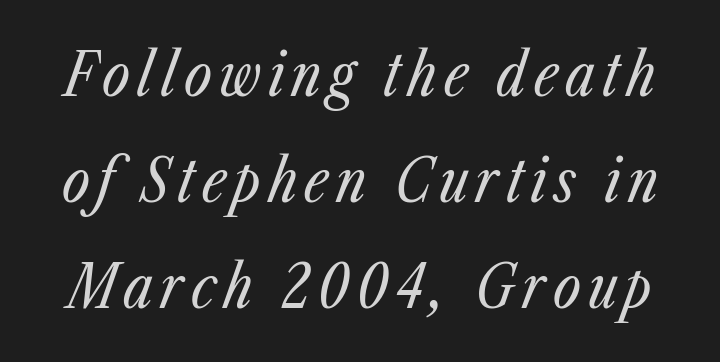
The image shows 60 px regular-weight, condensed type, italic (leaning right); set line spacing 1.77x, not underlined; low stroke contrast and a medium x-height.
